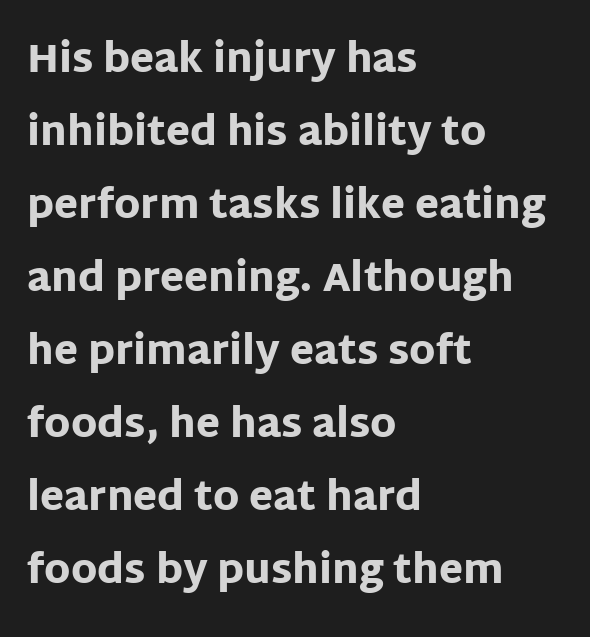
Classification — sans serif. Words float on clear page, feet unadorned. Glyph-to-glyph distance matches everyday printed text. You'd pick this weight for a headline — it's a proper bold. Is this a fixed-width face? No — the glyphs have proportional, varying widths. Every character sits straight up, as roman type does.
